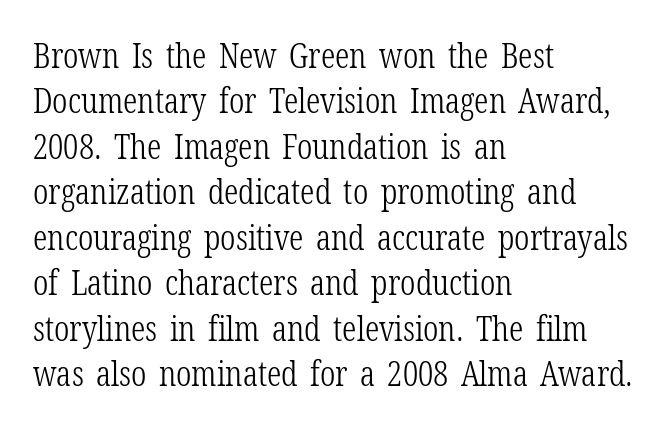
The image shows 35 px light, condensed serif type, upright; set left-aligned, normal line spacing (1.3x), normal letter spacing, not underlined; low stroke contrast and a medium x-height.
